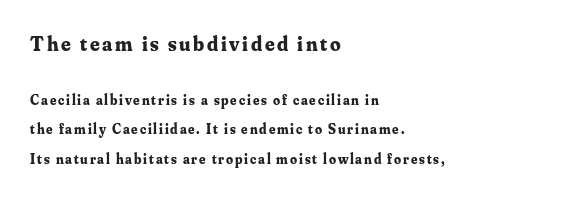
The image shows 21 px bold type, upright; set left-aligned, loose line spacing (2.1x), not underlined; the first (top) block is 1.5x larger.
